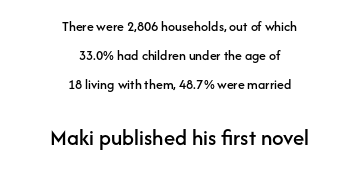
Q: Is the text italic (slanted)? A: No, it is upright.
Q: Is the text underlined? A: No.
Q: How is the paragraph aligned? A: Centered.
Q: Is the spacing between letters normal or unusually wide? A: Normal.
Q: Is the spacing between lines tight, normal or loose? A: Loose.
Q: Which block of text is set in a larger size, the first (top) or the second (bottom)? A: The second (bottom) one.
